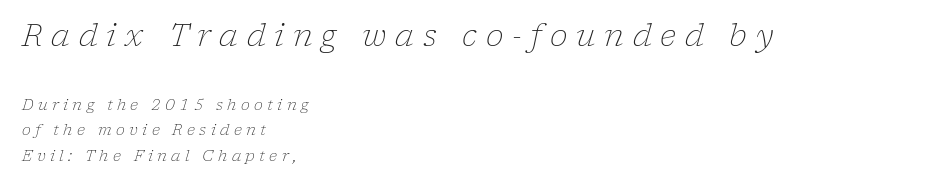
The image shows 30 px light serif type, italic (leaning right); set left-aligned, line spacing 1.72x, unusually wide letter spacing (+0.29 em), not underlined; the first (top) block is 2.0x larger; low stroke contrast and a medium x-height.
